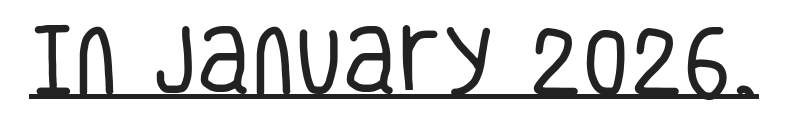
When letters stand straight like this, we call the style roman or upright. A light-to-regular cut is what we see here. These lines are rendered in a variable-pitch font. The characters display no serif detailing; their extremities are plain. The rendering uses the underline text-decoration.
